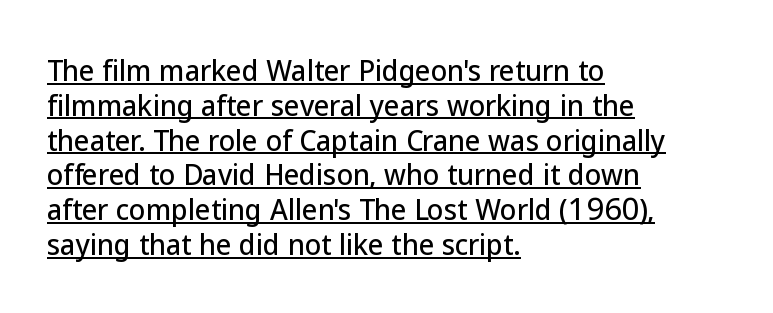
Rendered with straight, roman letterforms. Short and long lines alike share a common starting point at left. Between one letter and the next there's only the usual sliver of space. The space between consecutive lines is moderate. Glance below the letters and you will spot a drawn line.
